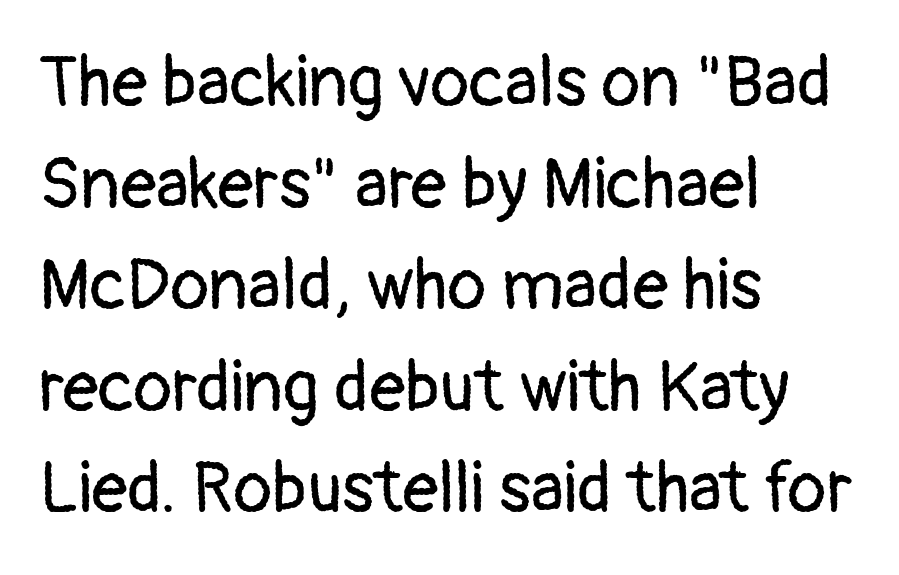
Q: Is the text bold? A: No.
Q: Is the text italic (slanted)? A: No, it is upright.
Q: Is the typeface a serif or a sans-serif typeface? A: Sans-serif.
Q: Is the text underlined? A: No.
Q: How is the paragraph aligned? A: Left-aligned.
Q: Is the spacing between letters normal or unusually wide? A: Normal.
Q: Is the spacing between lines tight, normal or loose? A: Normal.
Q: Width (condensed, normal, or wide)? A: Normal.
Q: Stroke contrast? A: Low.
Q: x-height? A: Medium.
Q: Monospaced? A: No.
